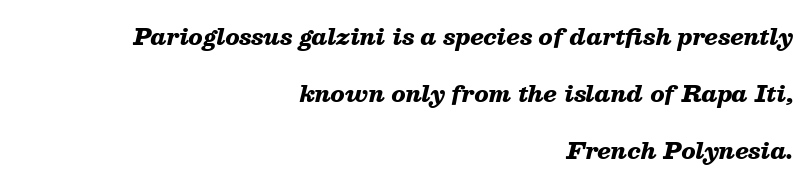
Q: Is the text bold? A: Yes.
Q: Is the text italic (slanted)? A: Yes, it leans right by about 13 degrees.
Q: Is the text underlined? A: No.
Q: How is the paragraph aligned? A: Right-aligned.
Q: Is the spacing between letters normal or unusually wide? A: Normal.
Q: Is the spacing between lines tight, normal or loose? A: Loose.
